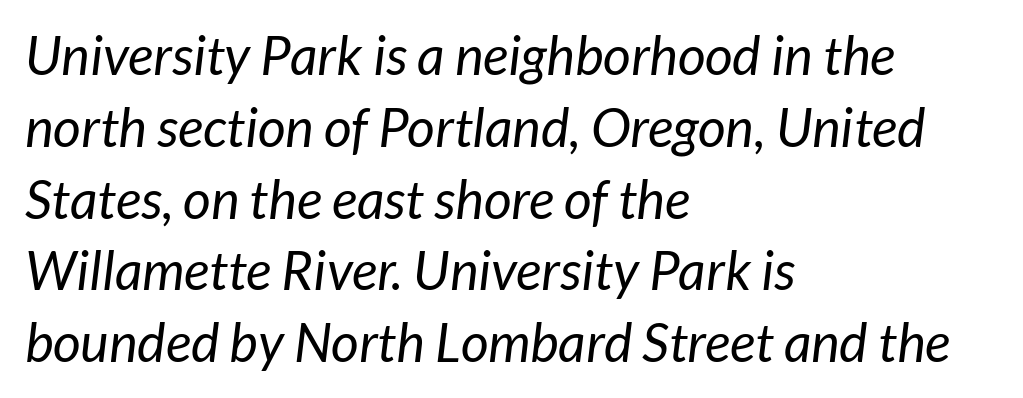
{"serif": "no", "bold": "no", "weight": "regular", "width": "normal", "stroke_contrast": "low", "x_height": "medium", "monospaced": "no", "underline": "no", "align": "left", "line_spacing": "normal", "line_spacing_ratio": 1.33, "letter_spacing": "normal", "letter_spacing_em": 0.0, "glyph_px": 54}
